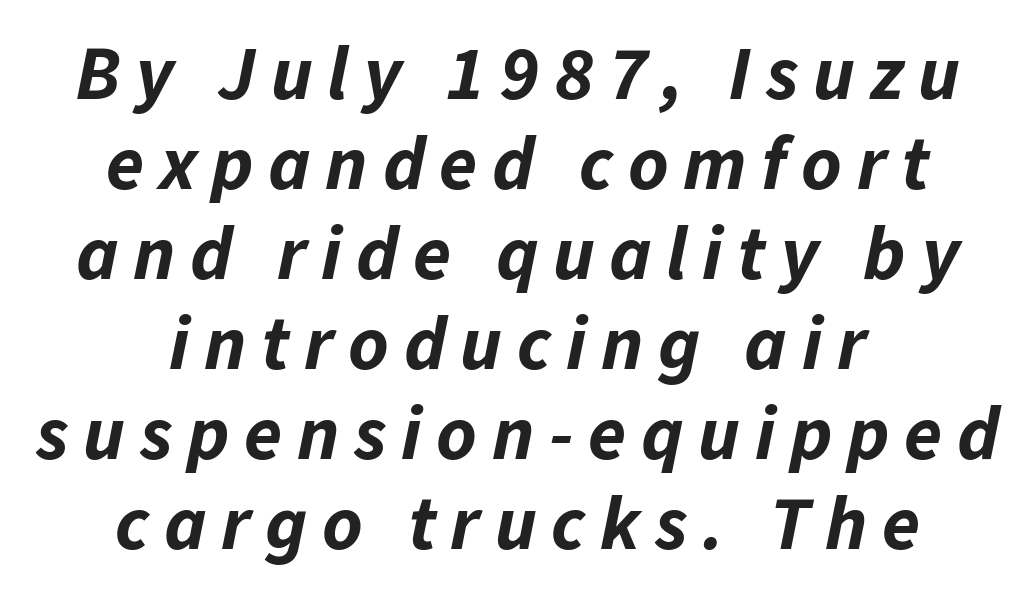
Q: Is the text bold? A: Yes.
Q: Is the text italic (slanted)? A: Yes, it leans right by about 11 degrees.
Q: Is the text underlined? A: No.
Q: How is the paragraph aligned? A: Centered.
Q: Width (condensed, normal, or wide)? A: Normal.
Q: Stroke contrast? A: Low.
Q: x-height? A: Medium.
Q: Monospaced? A: No.
